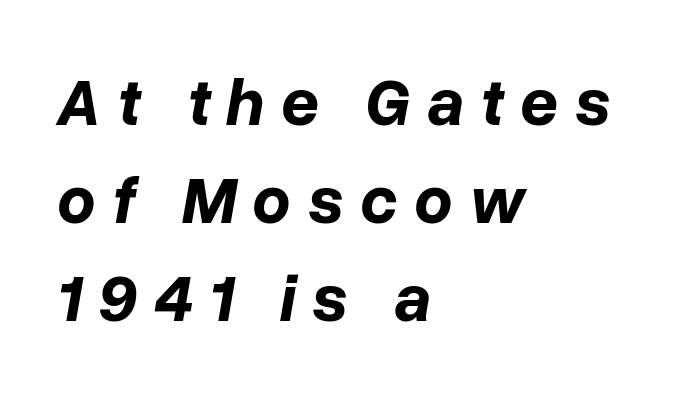
The image shows 67 px bold type, italic (leaning right); set left-aligned, normal line spacing (1.46x), unusually wide letter spacing (+0.24 em), not underlined; low stroke contrast and a medium x-height.
